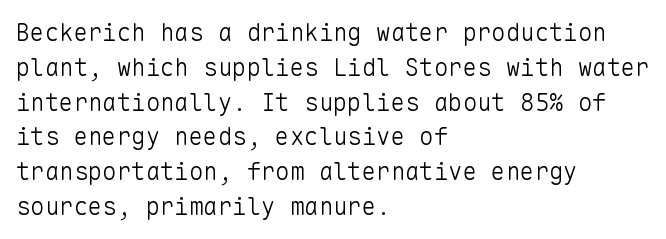
Q: Is the text bold? A: No.
Q: Is the text italic (slanted)? A: No, it is upright.
Q: Is the text underlined? A: No.
Q: How is the paragraph aligned? A: Left-aligned.
Q: Is the spacing between letters normal or unusually wide? A: Normal.
Q: Is the spacing between lines tight, normal or loose? A: Normal.
